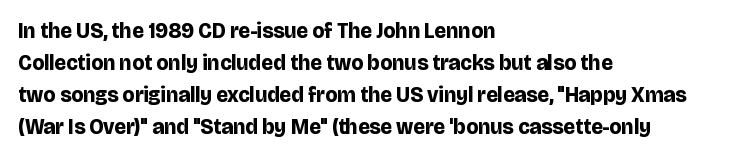
Q: Is the text bold? A: Yes.
Q: Is the text italic (slanted)? A: No, it is upright.
Q: Is the text underlined? A: No.
Q: How is the paragraph aligned? A: Left-aligned.
Q: Is the spacing between letters normal or unusually wide? A: Normal.
Q: Is the spacing between lines tight, normal or loose? A: Normal.
